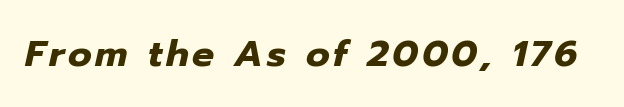
Q: Is the text bold? A: Yes.
Q: Is the text italic (slanted)? A: Yes, it leans right by about 12 degrees.
Q: Is the text underlined? A: No.
Q: Width (condensed, normal, or wide)? A: Normal.
Q: Stroke contrast? A: Low.
Q: x-height? A: Medium.
Q: Monospaced? A: No.
